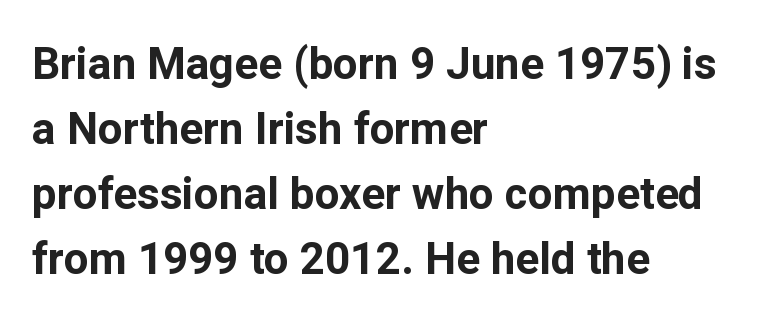
The image shows 44 px bold sans-serif type, upright; set left-aligned, normal line spacing (1.48x), normal letter spacing, not underlined; low stroke contrast and a medium x-height.
